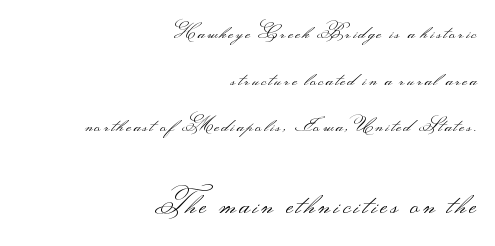
Q: Is the text bold? A: No.
Q: Is the text italic (slanted)? A: Yes.
Q: Is the typeface a serif or a sans-serif typeface? A: Sans-serif.
Q: Is the text underlined? A: No.
Q: How is the paragraph aligned? A: Right-aligned.
Q: Is the spacing between lines tight, normal or loose? A: Loose.
Q: Which block of text is set in a larger size, the first (top) or the second (bottom)? A: The second (bottom) one.
Q: Width (condensed, normal, or wide)? A: Wide.
Q: Stroke contrast? A: Medium.
Q: Monospaced? A: No.
